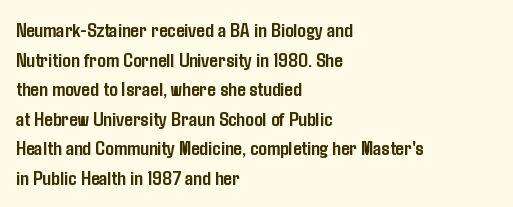
{"italic": "no", "bold": "yes", "underline": "no", "align": "left", "line_spacing": "normal", "line_spacing_ratio": 1.41, "letter_spacing": "normal", "letter_spacing_em": 0.0, "glyph_px": 21}
